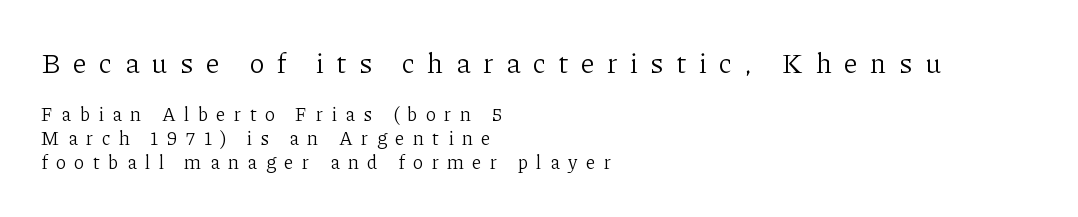
{"serif": "yes", "italic": "no", "bold": "no", "weight": "light", "width": "normal", "stroke_contrast": "low", "x_height": "medium", "monospaced": "no", "underline": "no", "align": "left", "line_spacing": "normal", "line_spacing_ratio": 1.27, "letter_spacing": "wide", "letter_spacing_em": 0.44, "larger_block": "first", "size_ratio": 1.47, "glyph_px": 28}
